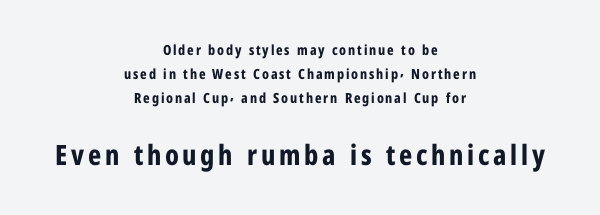
Q: Is the text bold? A: Yes.
Q: Is the text italic (slanted)? A: No, it is upright.
Q: Is the typeface a serif or a sans-serif typeface? A: Sans-serif.
Q: Is the text underlined? A: No.
Q: How is the paragraph aligned? A: Centered.
Q: Which block of text is set in a larger size, the first (top) or the second (bottom)? A: The second (bottom) one.
Q: Width (condensed, normal, or wide)? A: Condensed.
Q: Stroke contrast? A: Low.
Q: x-height? A: Medium.
Q: Monospaced? A: No.
